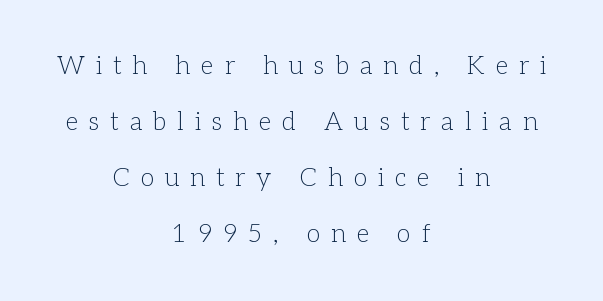
Q: Is the text bold? A: No.
Q: Is the text italic (slanted)? A: No, it is upright.
Q: Is the text underlined? A: No.
Q: How is the paragraph aligned? A: Centered.
Q: Is the spacing between letters normal or unusually wide? A: Unusually wide.
Q: Is the spacing between lines tight, normal or loose? A: Loose.
